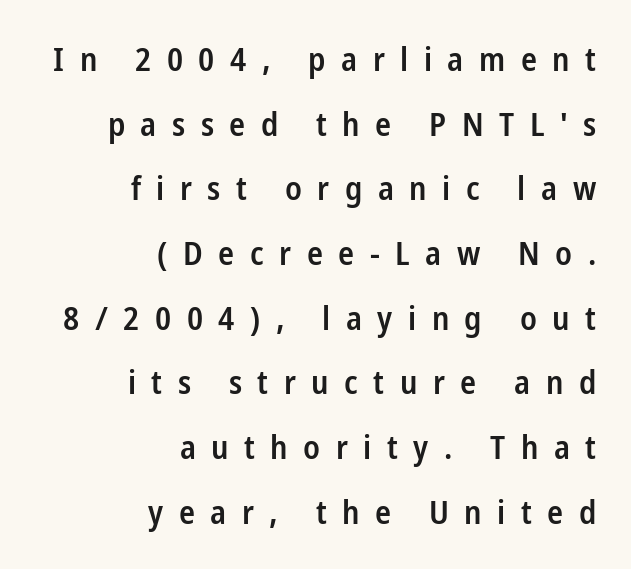
The image shows 33 px semibold, condensed sans-serif type, upright; set right-aligned, loose line spacing (1.96x), unusually wide letter spacing (+0.47 em), not underlined; low stroke contrast and a medium x-height.
